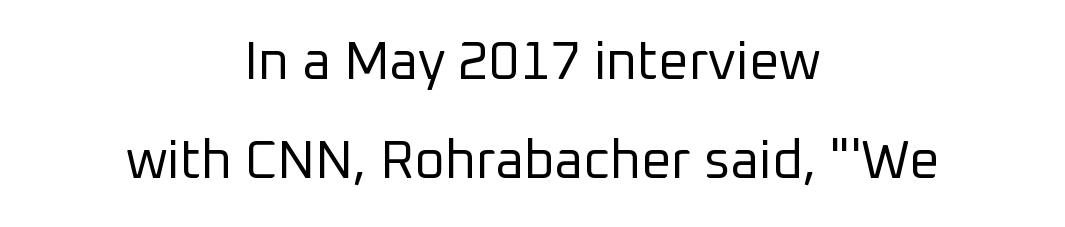
{"serif": "no", "italic": "no", "bold": "no", "weight": "regular", "width": "normal", "stroke_contrast": "low", "x_height": "medium", "monospaced": "no", "underline": "no", "align": "center", "line_spacing_ratio": 1.86, "letter_spacing": "normal", "letter_spacing_em": 0.0, "glyph_px": 53}
